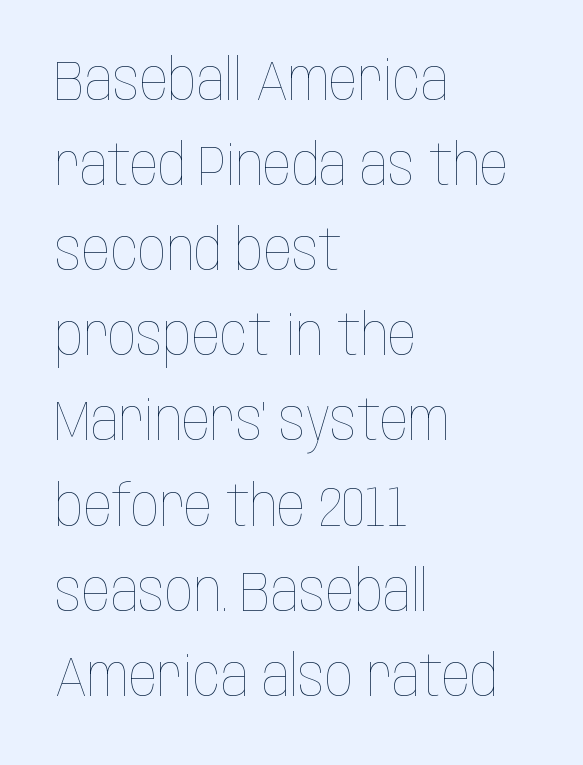
The image shows 56 px thin, condensed type, upright; set left-aligned, normal line spacing (1.52x), normal letter spacing, not underlined; low stroke contrast and a large x-height.
